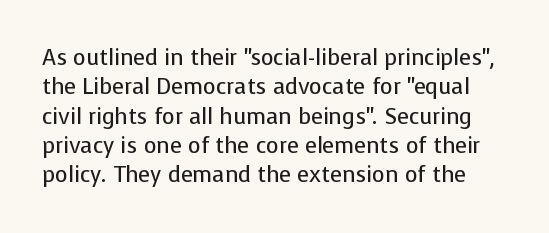
Q: Is the text bold? A: No.
Q: Is the text italic (slanted)? A: No, it is upright.
Q: Is the text underlined? A: No.
Q: Is the spacing between letters normal or unusually wide? A: Normal.
Q: Is the spacing between lines tight, normal or loose? A: Normal.
